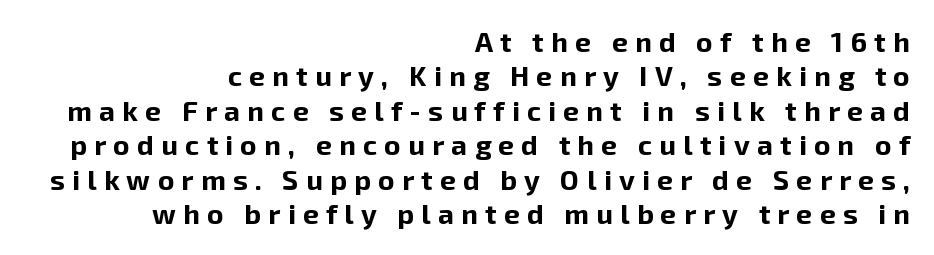
Do the characters align in a grid? No, the font is proportional. Heavy, bold letterforms. A bare baseline throughout the passage. If you drew a line through each stem, it would be perfectly vertical. The horizontal fit of the characters is loose and conspicuously gappy. Casual observation: everything's shoved over to the right.
